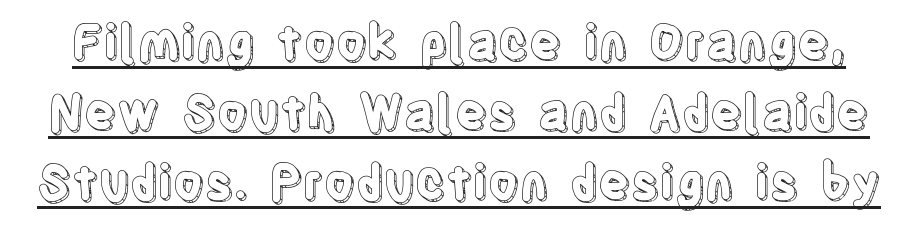
{"italic": "no", "width": "condensed", "x_height": "large", "monospaced": "no", "underline": "yes", "line_spacing": "normal", "line_spacing_ratio": 1.46, "letter_spacing": "normal", "letter_spacing_em": 0.0, "glyph_px": 48}
